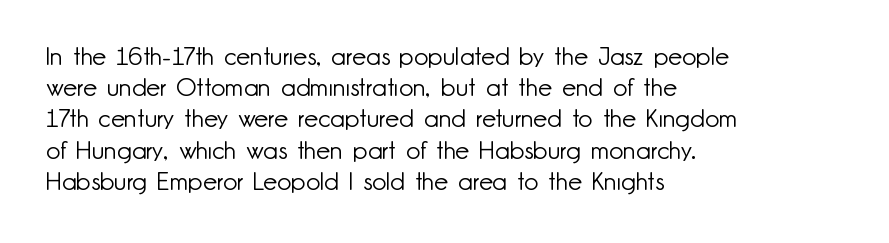
Spacing between characters is what you'd get straight out of the box. Ordinary non-slanted type is in use. The compositor pushed each line to the left boundary. Rows of type keep a routine distance in the vertical direction.
